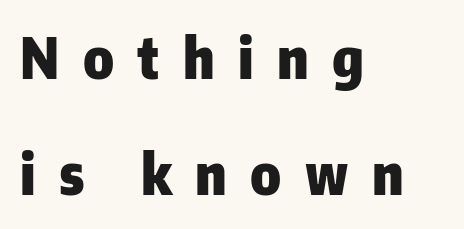
Underline: absent. Honestly, the letter spacing is so wide it's the main thing you notice. This sample is left-justified, so line endings fall wherever the words run out. If you measured baseline to baseline, you'd find a long distance. The letters advance in unequal steps, a hallmark of proportional type.
